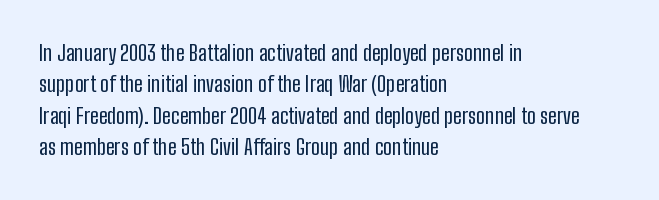
{"italic": "no", "bold": "no", "underline": "no", "align": "left", "line_spacing": "normal", "line_spacing_ratio": 1.43, "letter_spacing": "normal", "letter_spacing_em": 0.0, "glyph_px": 22}
